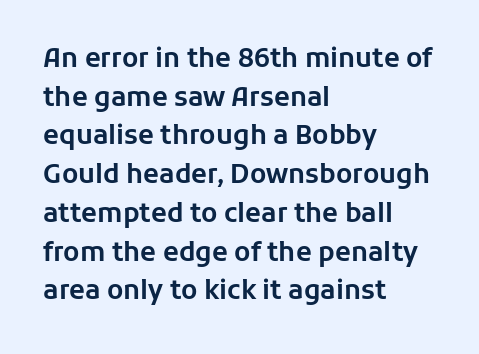
Q: Is the text italic (slanted)? A: No, it is upright.
Q: Is the text underlined? A: No.
Q: How is the paragraph aligned? A: Left-aligned.
Q: Is the spacing between letters normal or unusually wide? A: Normal.
Q: Is the spacing between lines tight, normal or loose? A: Normal.
